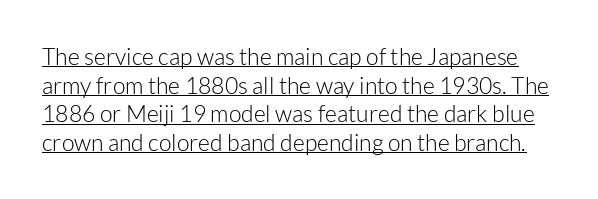
Rows of type keep a routine distance in the vertical direction. Ordinary non-slanted type is in use. The strokes carry an ordinary text weight at most. Observe the ordinary spacing: letters are neighbours, not strangers.
